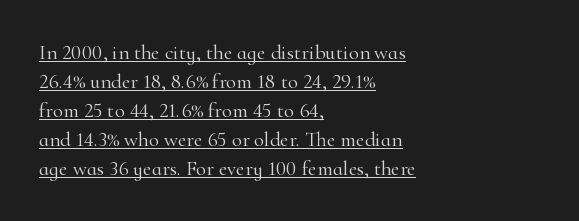
Is the block centered? No — it sits flush against the left margin. Descenders here cross a horizontal rule under the line. Caption: standard tracking, unaltered. Italic: no, the glyphs are upright roman.
